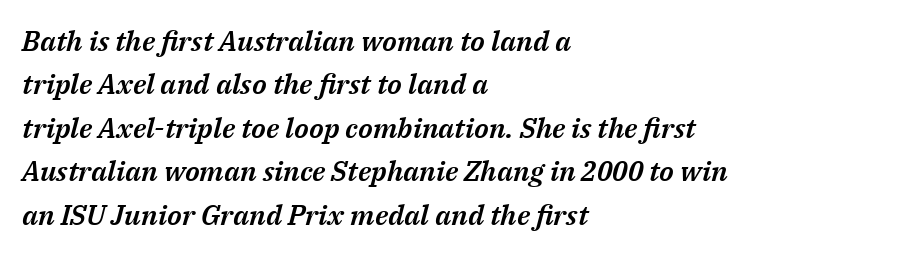
Q: Is the text italic (slanted)? A: Yes, it leans right by about 14 degrees.
Q: Is the text underlined? A: No.
Q: How is the paragraph aligned? A: Left-aligned.
Q: Is the spacing between letters normal or unusually wide? A: Normal.
Q: Is the spacing between lines tight, normal or loose? A: Normal.
Q: Width (condensed, normal, or wide)? A: Normal.
Q: Stroke contrast? A: Medium.
Q: x-height? A: Medium.
Q: Monospaced? A: No.
